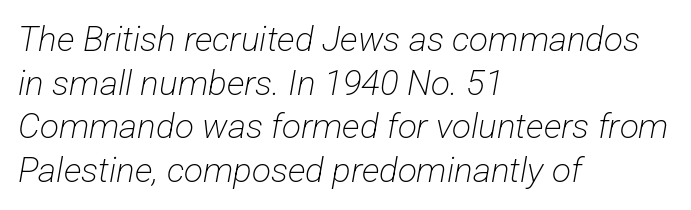
The image shows 35 px light, condensed sans-serif type; set left-aligned, normal line spacing (1.25x), normal letter spacing, not underlined; low stroke contrast and a medium x-height.
